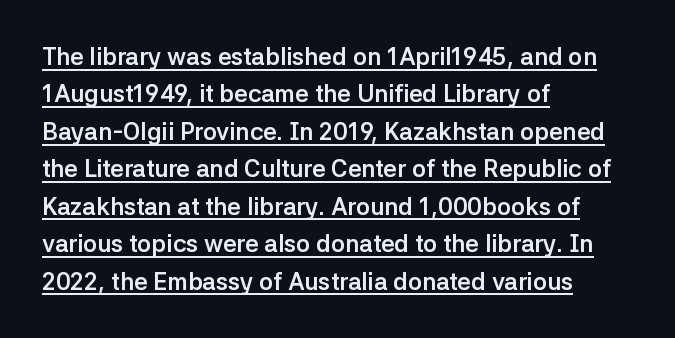
The image shows 24 px bold type, upright; set left-aligned, normal line spacing (1.56x), normal letter spacing, underlined.
